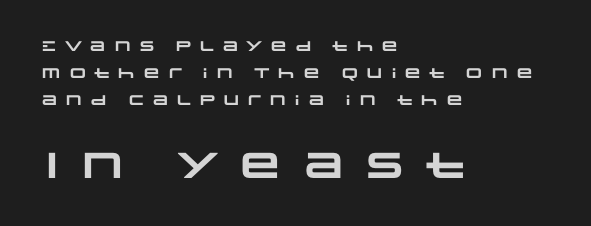
Q: Is the text bold? A: Yes.
Q: Is the typeface a serif or a sans-serif typeface? A: Sans-serif.
Q: Is the text underlined? A: No.
Q: How is the paragraph aligned? A: Left-aligned.
Q: Is the spacing between letters normal or unusually wide? A: Unusually wide.
Q: Is the spacing between lines tight, normal or loose? A: Loose.
Q: Which block of text is set in a larger size, the first (top) or the second (bottom)? A: The second (bottom) one.
Q: Width (condensed, normal, or wide)? A: Wide.
Q: Stroke contrast? A: Low.
Q: x-height? A: Large.
Q: Monospaced? A: No.
